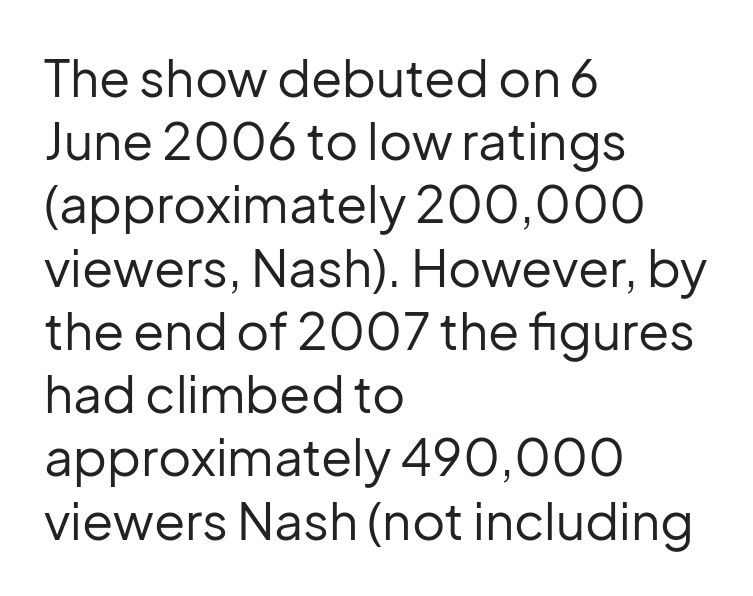
{"serif": "no", "italic": "no", "bold": "no", "weight": "regular", "width": "normal", "stroke_contrast": "low", "x_height": "medium", "monospaced": "no", "underline": "no", "align": "left", "line_spacing_ratio": 1.24, "letter_spacing": "normal", "letter_spacing_em": 0.0, "glyph_px": 51}
